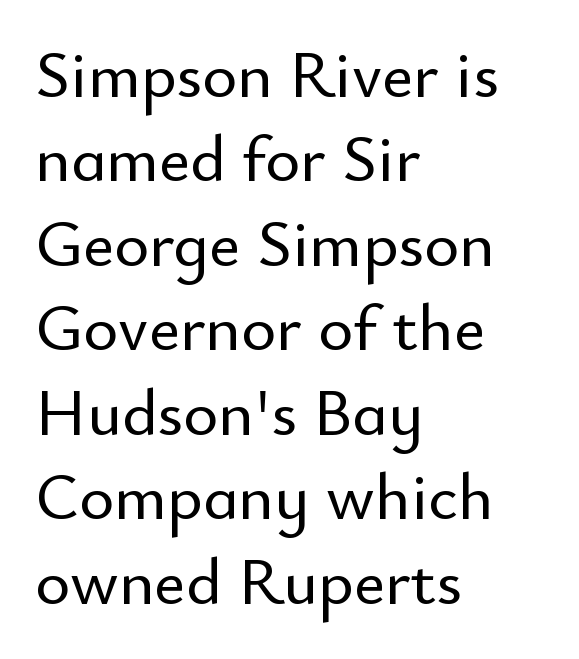
{"serif": "no", "italic": "no", "width": "normal", "stroke_contrast": "low", "x_height": "small", "monospaced": "no", "underline": "no", "align": "left", "line_spacing": "normal", "line_spacing_ratio": 1.26, "letter_spacing": "normal", "letter_spacing_em": 0.0, "glyph_px": 67}
